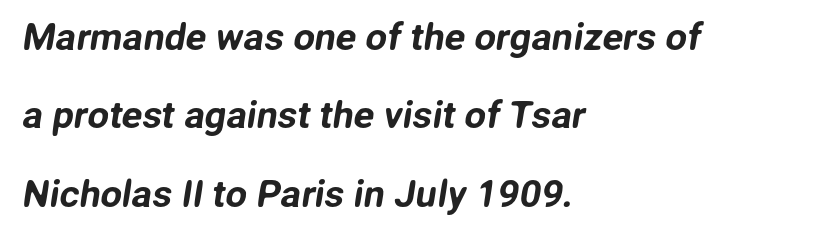
{"serif": "no", "width": "normal", "stroke_contrast": "low", "x_height": "medium", "monospaced": "no", "underline": "no", "align": "left", "line_spacing": "loose", "line_spacing_ratio": 2.06, "letter_spacing": "normal", "letter_spacing_em": 0.0, "glyph_px": 38}
